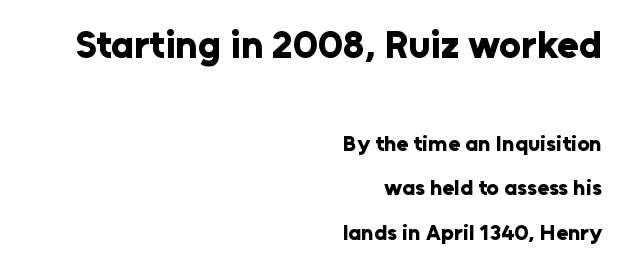
The lines are spread far apart with generous leading. Each word holds together tightly as a unit, with standard inter-letter gaps. Right-aligned paragraph, ragged on the left. Tall strokes in this sample are plumb rather than angled. Varying glyph widths throughout — classic text-font behaviour.
